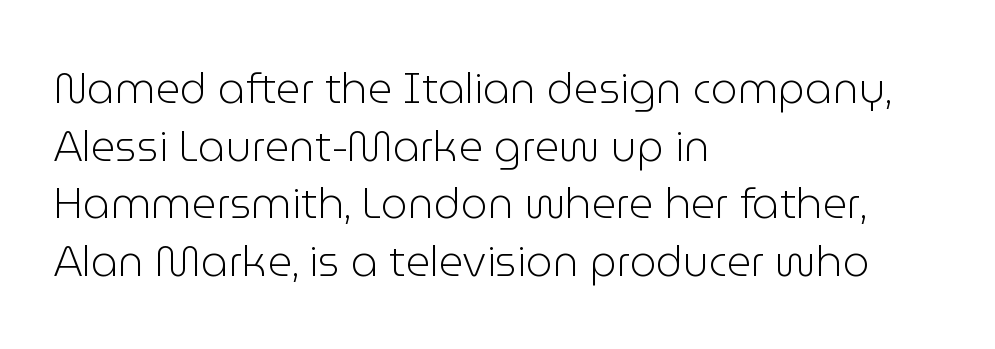
The image shows 42 px light sans-serif type, upright; set left-aligned, normal line spacing (1.37x), normal letter spacing, not underlined; low stroke contrast and a medium x-height.
